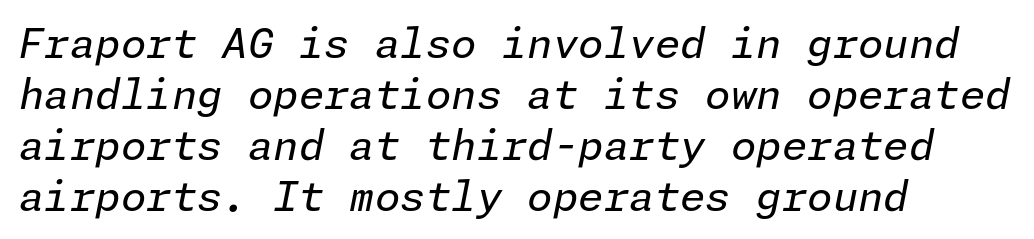
Emphasis-style slanted type is in use. A classic flush-left, rag-right setting is used for this passage. Here the glyphs are tracked normally, forming tight word shapes. Only glyphs here, with clear space below each row.
